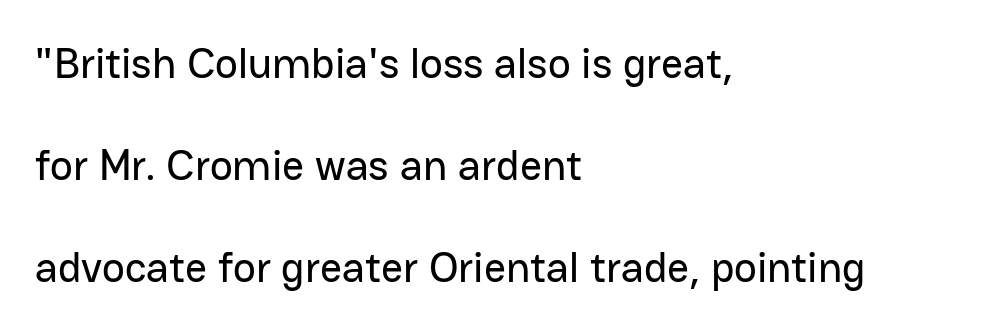
This rendering features lettering with no underline. Interline gaps are noticeably wide in this sample. These lines keep a tight, regular rhythm from letter to letter. Short and long lines alike share a common starting point at left. Note the varied advance widths — an 'i' is clearly narrower than an 'm'.
